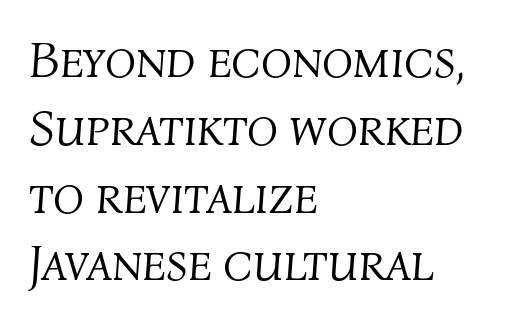
Q: Is the text bold? A: No.
Q: Is the text italic (slanted)? A: Yes, it leans right by about 4 degrees.
Q: Is the text underlined? A: No.
Q: How is the paragraph aligned? A: Left-aligned.
Q: Is the spacing between letters normal or unusually wide? A: Normal.
Q: Is the spacing between lines tight, normal or loose? A: Normal.
Q: Width (condensed, normal, or wide)? A: Normal.
Q: Stroke contrast? A: Medium.
Q: x-height? A: Medium.
Q: Monospaced? A: No.
